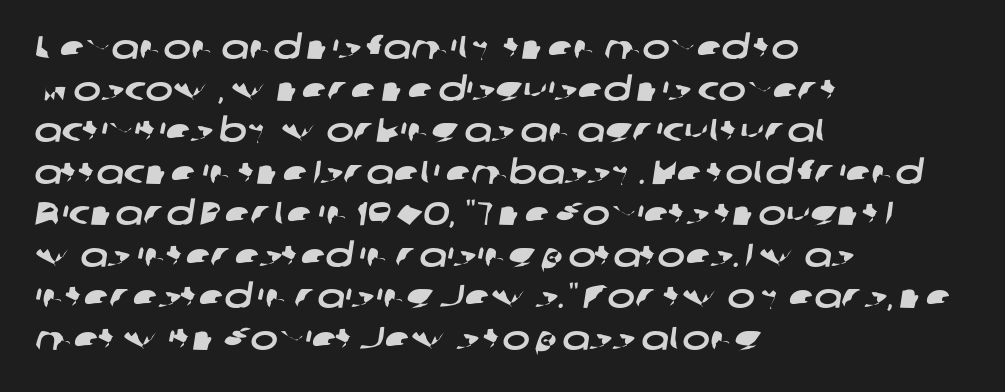
{"serif": "no", "width": "wide", "stroke_contrast": "low", "x_height": "medium", "monospaced": "no", "underline": "no", "align": "left", "line_spacing": "normal", "line_spacing_ratio": 1.26, "letter_spacing": "normal", "letter_spacing_em": 0.0, "glyph_px": 33}
